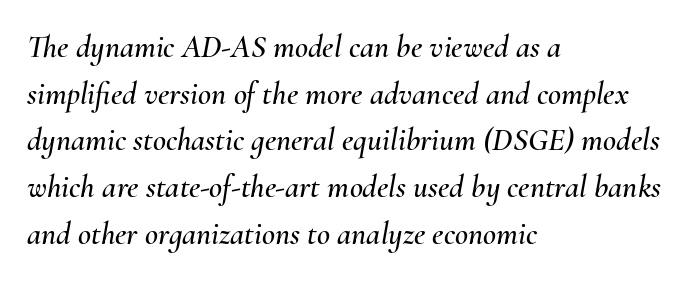
{"italic": "yes", "lean": "right", "slant_degrees": 10, "width": "normal", "stroke_contrast": "medium", "x_height": "small", "monospaced": "no", "underline": "no", "align": "left", "line_spacing": "normal", "line_spacing_ratio": 1.46, "letter_spacing": "normal", "letter_spacing_em": 0.0, "glyph_px": 32}
